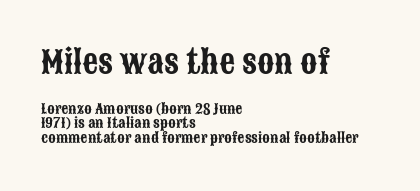
The image shows 31 px condensed sans-serif type, upright; set left-aligned, tight line spacing (1.06x), normal letter spacing, not underlined; the first (top) block is 2.21x larger; low stroke contrast and a large x-height.
